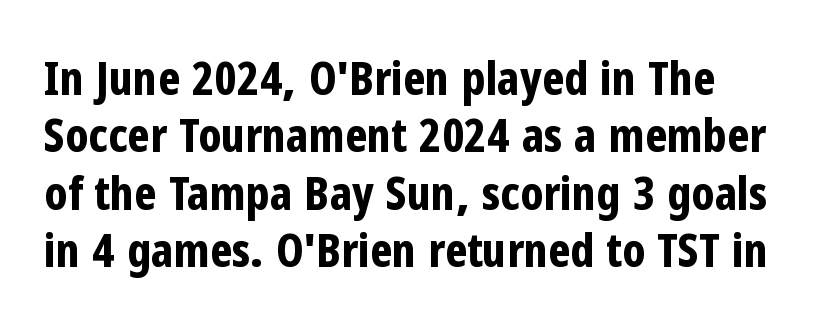
The characters look thick and weighty, a clear bold. Nothing sits at the stroke ends, so this counts as sans-serif. The area under the type is left untouched. Note the varied advance widths — an 'i' is clearly narrower than an 'm'. The letters stand straight up with perfectly vertical stems.
